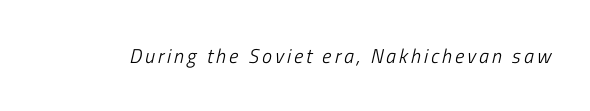
Q: Is the text bold? A: No.
Q: Is the text italic (slanted)? A: Yes, it leans right by about 13 degrees.
Q: Is the text underlined? A: No.
